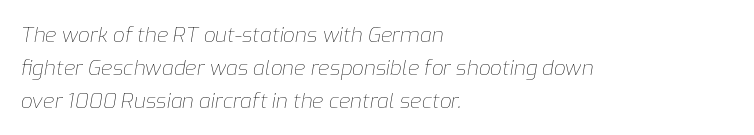
Q: Is the text bold? A: No.
Q: Is the text italic (slanted)? A: Yes, it leans right by about 9 degrees.
Q: Is the text underlined? A: No.
Q: How is the paragraph aligned? A: Left-aligned.
Q: Is the spacing between letters normal or unusually wide? A: Normal.
Q: Is the spacing between lines tight, normal or loose? A: Normal.
